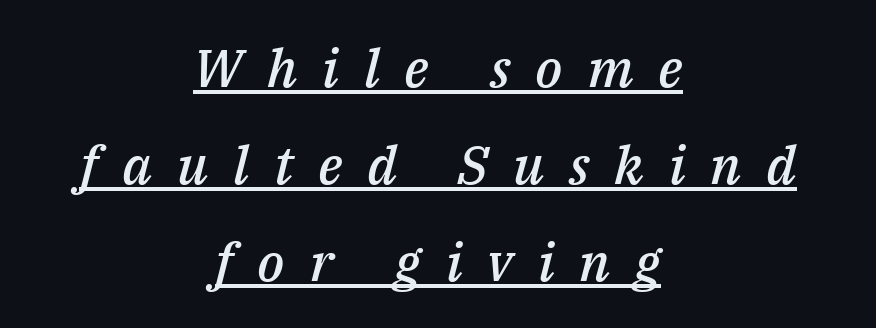
Q: Is the text bold? A: Semi-bold.
Q: Is the text italic (slanted)? A: Yes, it leans right by about 14 degrees.
Q: Is the text underlined? A: Yes.
Q: How is the paragraph aligned? A: Centered.
Q: Is the spacing between letters normal or unusually wide? A: Unusually wide.
Q: Width (condensed, normal, or wide)? A: Normal.
Q: Stroke contrast? A: Medium.
Q: x-height? A: Medium.
Q: Monospaced? A: No.
